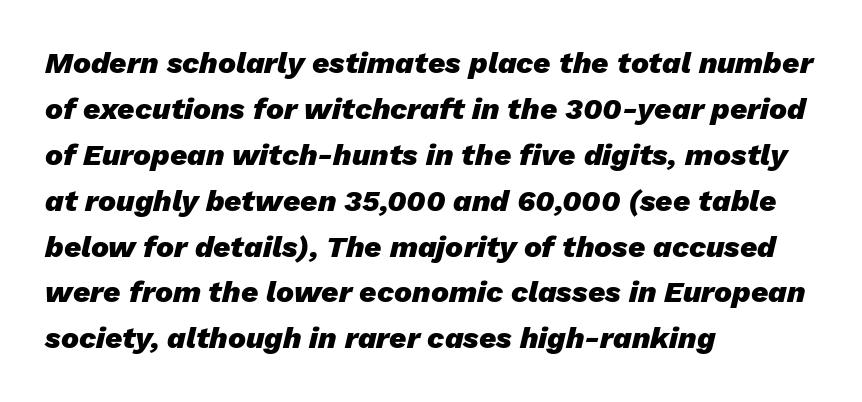
Only glyphs here, with clear space below each row. In terms of weight, the rendering is a true, heavy bold. Normally led — the rows are evenly, conventionally spaced. The paragraph has a hard left edge and a soft right edge. Posture: slanted.
